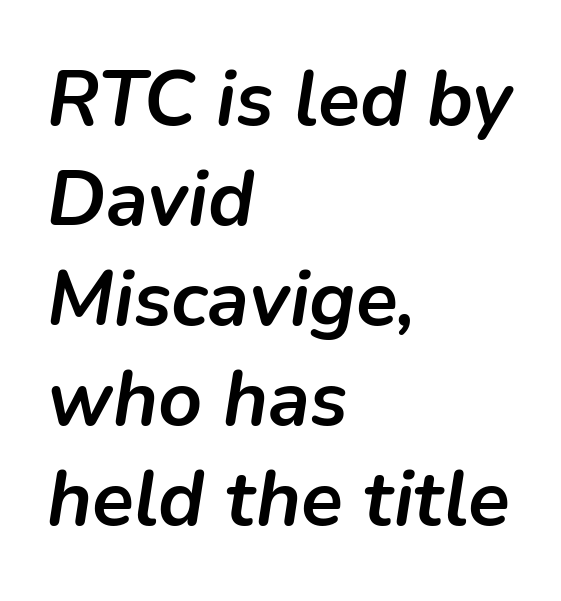
The image shows 77 px semibold type, italic (leaning right); set left-aligned, normal line spacing (1.3x), normal letter spacing, not underlined; low stroke contrast and a medium x-height.
